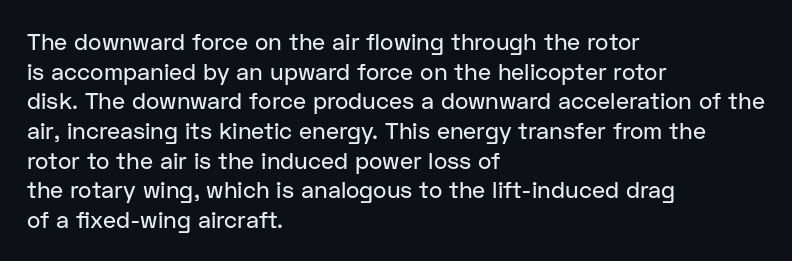
{"italic": "no", "underline": "no", "align": "left", "line_spacing": "normal", "line_spacing_ratio": 1.29, "letter_spacing": "normal", "letter_spacing_em": 0.0, "glyph_px": 23}
